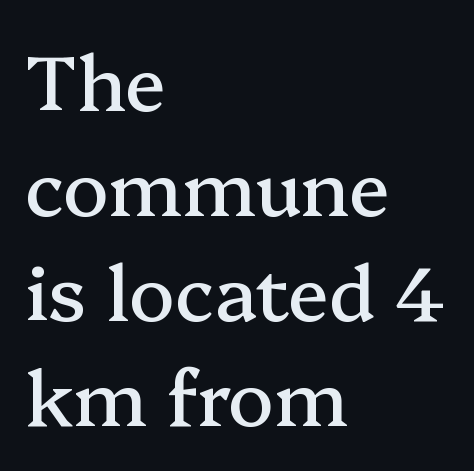
The glyphs in this specimen are seriffed. Proportional: the letters do not fall into vertical columns. Descender tails drop into unmarked territory. Compared with typical paragraphs, the rows here are spaced about the same. The text block is weighted toward the left margin, trailing off unevenly rightward. The line texture is even and compact thanks to regular tracking.
